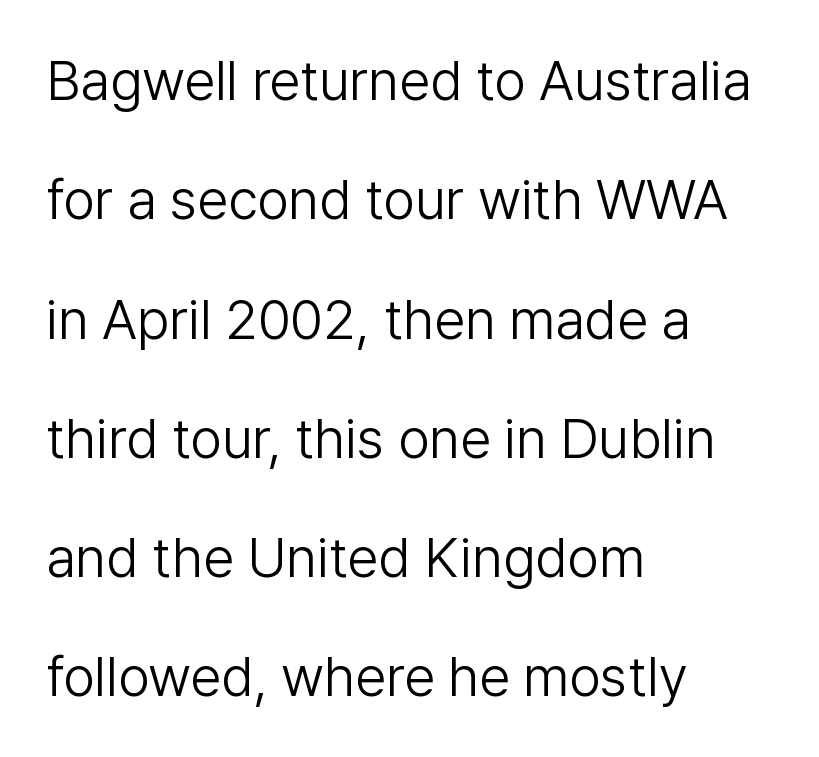
The image shows 56 px light sans-serif type, upright; set left-aligned, loose line spacing (2.13x), normal letter spacing, not underlined; low stroke contrast and a medium x-height.
